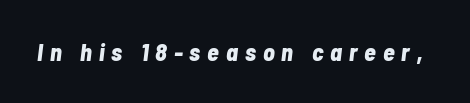
{"italic": "yes", "lean": "right", "slant_degrees": 7, "bold": "yes", "underline": "no", "letter_spacing": "wide", "letter_spacing_em": 0.29, "glyph_px": 24}
